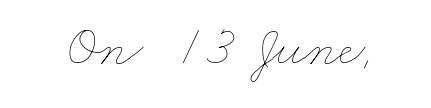
{"bold": "no", "weight": "thin", "width": "wide", "stroke_contrast": "low", "x_height": "small", "monospaced": "no", "underline": "no", "letter_spacing": "normal", "letter_spacing_em": 0.0, "glyph_px": 59}
